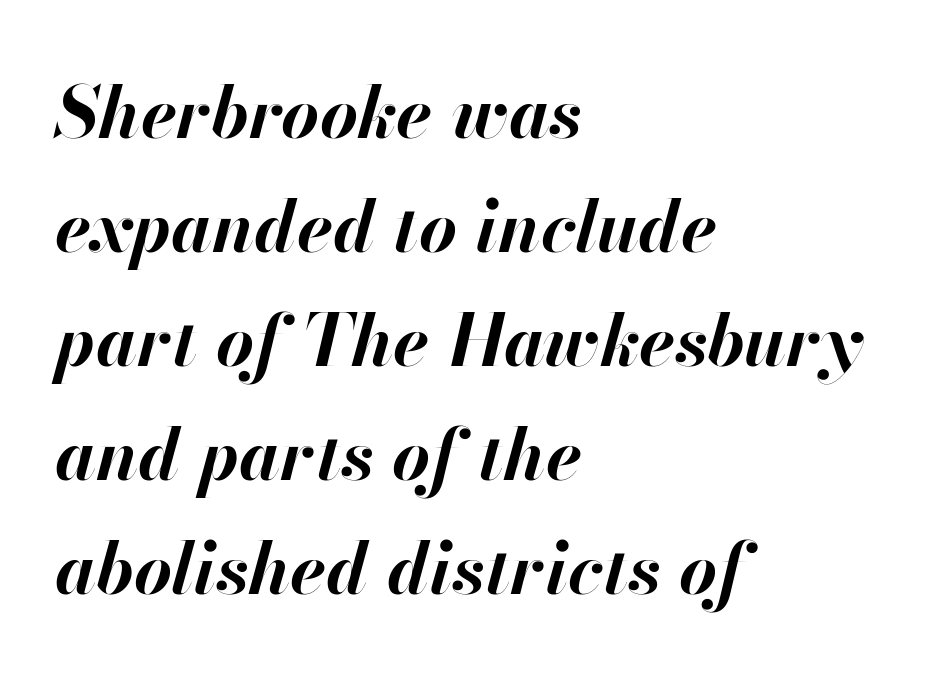
Is there much room between lines? A standard amount, neither cramped nor airy. These words are printed bold, with thick strokes throughout. Spacing between characters is what you'd get straight out of the box. Reading down the block, your eye returns to a fixed left position each line. Characters are canted at an angle relative to the baseline's perpendicular. A typesetter would call this proportional, since set widths differ per character.
